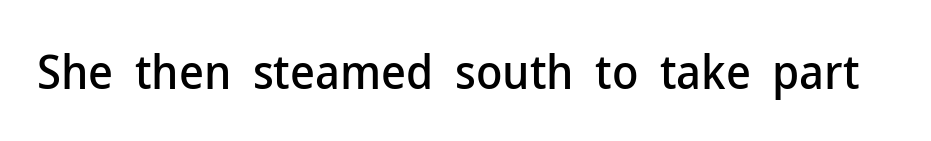
{"serif": "no", "italic": "no", "width": "normal", "stroke_contrast": "low", "x_height": "medium", "monospaced": "no", "underline": "no", "letter_spacing": "normal", "letter_spacing_em": 0.0, "glyph_px": 48}
